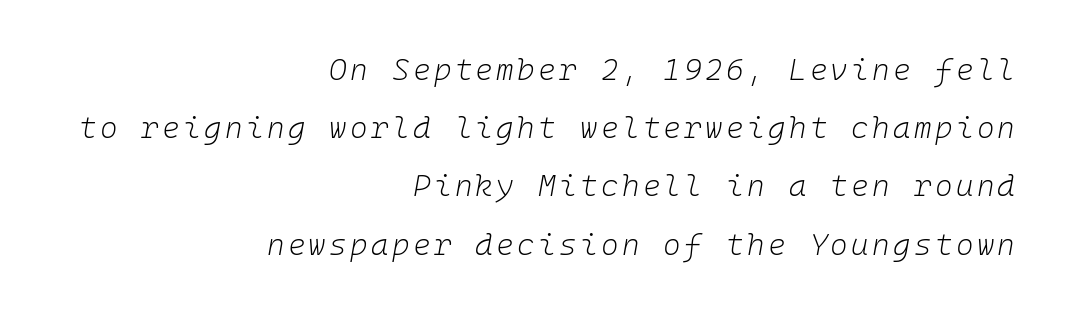
Weight: not bold — regular or lighter. The rendering uses typewriter-style spacing with identical character cells. The zone under the glyphs is completely vacant. Is the type slanted? Yes — the strokes lean at a clear angle. Quick note: interline space is abundant.
